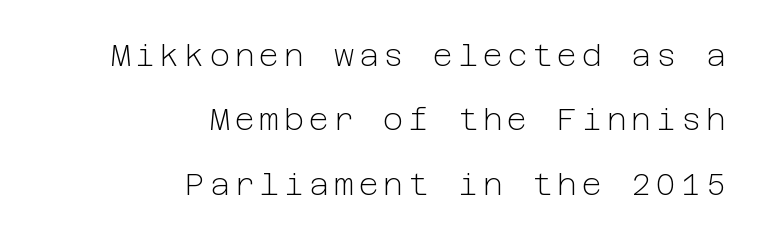
The image shows 31 px light sans-serif type, upright; set right-aligned, loose line spacing (2.08x), not underlined; low stroke contrast and a medium x-height.
